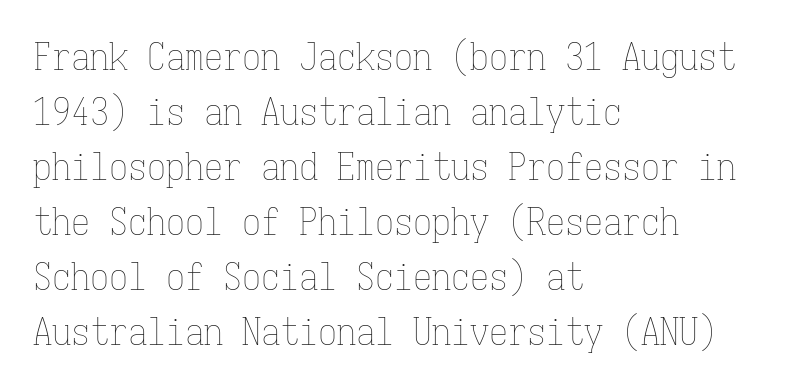
The image shows 38 px thin, condensed type, upright, monospaced; set left-aligned, normal line spacing (1.45x), normal letter spacing, not underlined; low stroke contrast and a medium x-height.
